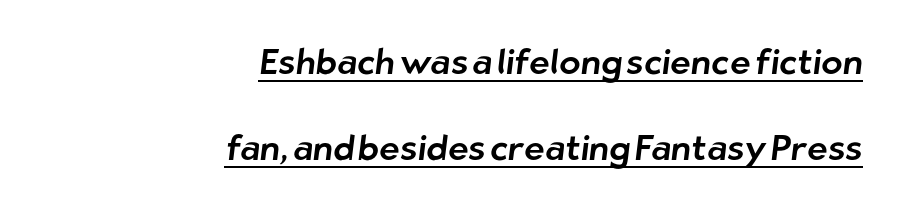
{"serif": "no", "width": "normal", "stroke_contrast": "low", "x_height": "medium", "monospaced": "no", "underline": "yes", "align": "right", "line_spacing": "loose", "line_spacing_ratio": 2.46, "letter_spacing": "normal", "letter_spacing_em": 0.0, "glyph_px": 35}
